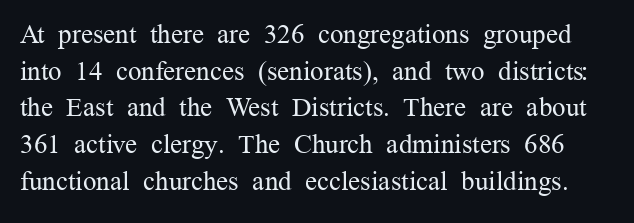
Any mark beneath the type? The region is blank. Each stroke keeps to a modest, everyday thickness or less. Regular leading. The lettering holds an erect, upright posture throughout. This sample uses plain, unmodified letter spacing.
